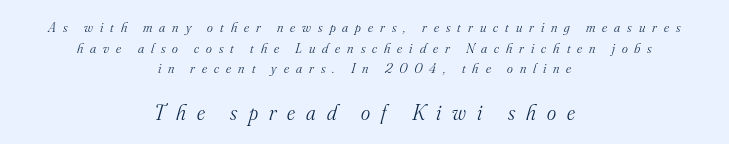
Does the bottom block carry the larger type? Yes, it does. Characters follow at a spacing far wider than the type designer built in. Heaviness? Minimal to ordinary, like unemphasized prose. Designer's note — italics engaged. The string is rendered with underlining switched off. Which margin do the lines hug? Neither — every line sits in the middle.
